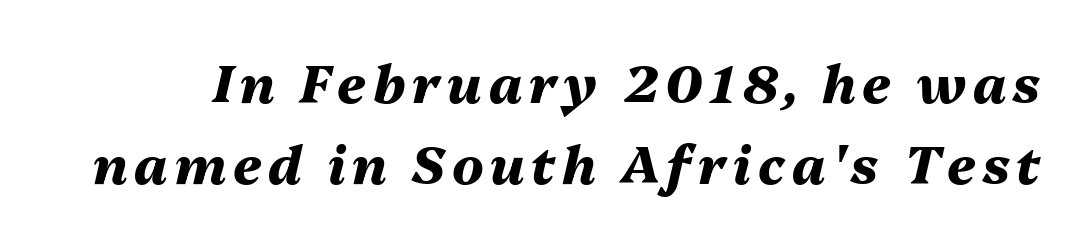
A normal amount of white space separates one row of letters from the next. The specimen omits any rule beneath the text block's lines. Varying glyph widths throughout — classic text-font behaviour. Italic: yes, the glyphs are oblique.
